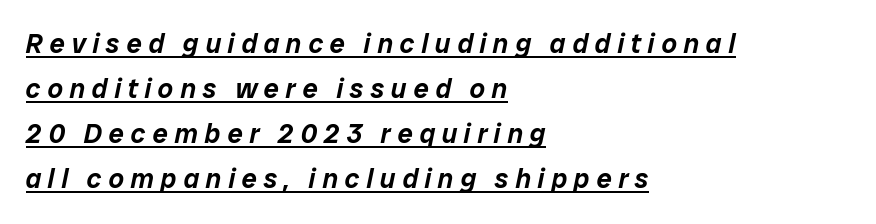
Q: Is the text italic (slanted)? A: Yes, it leans right by about 12 degrees.
Q: Is the text underlined? A: Yes.
Q: How is the paragraph aligned? A: Left-aligned.
Q: Is the spacing between letters normal or unusually wide? A: Unusually wide.
Q: Is the spacing between lines tight, normal or loose? A: Normal.
